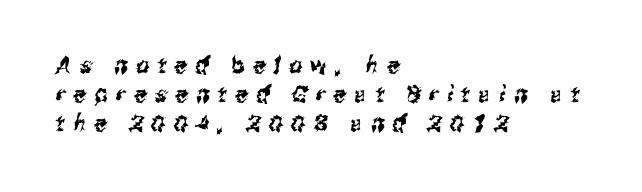
Just letters on the line, the space beneath them empty. You could only call the tracking loose — the letters float apart. In CSS terms this would be text-align: left. Whoever set this chose a conventional vertical rhythm.
